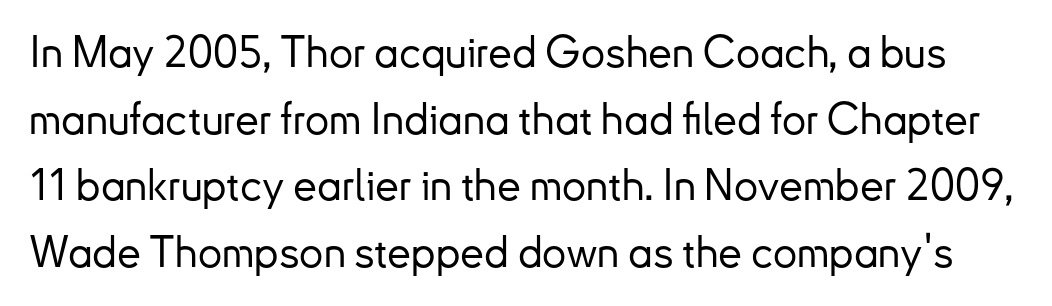
{"serif": "no", "italic": "no", "width": "normal", "stroke_contrast": "low", "x_height": "small", "monospaced": "no", "underline": "no", "line_spacing": "normal", "line_spacing_ratio": 1.55, "letter_spacing": "normal", "letter_spacing_em": 0.0, "glyph_px": 43}
